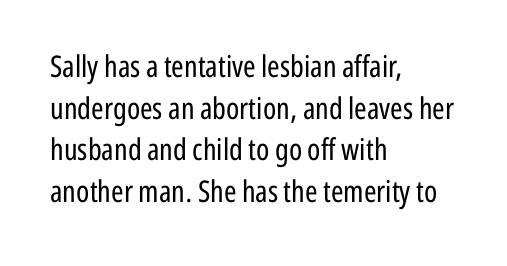
The image shows 30 px regular-weight, condensed sans-serif type, upright; set left-aligned, normal line spacing (1.39x), normal letter spacing, not underlined; low stroke contrast and a medium x-height.
